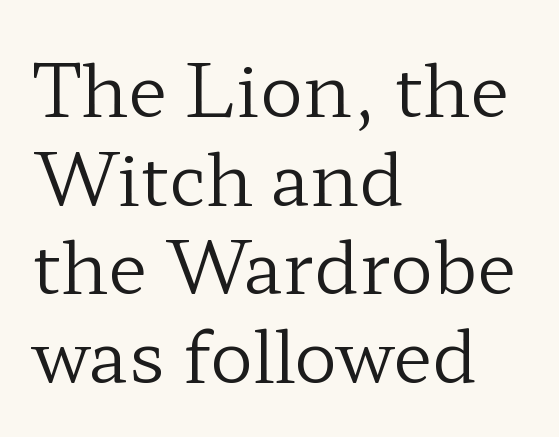
The image shows 72 px regular-weight, wide serif type, upright; set left-aligned, line spacing 1.23x, normal letter spacing, not underlined; low stroke contrast and a medium x-height.
